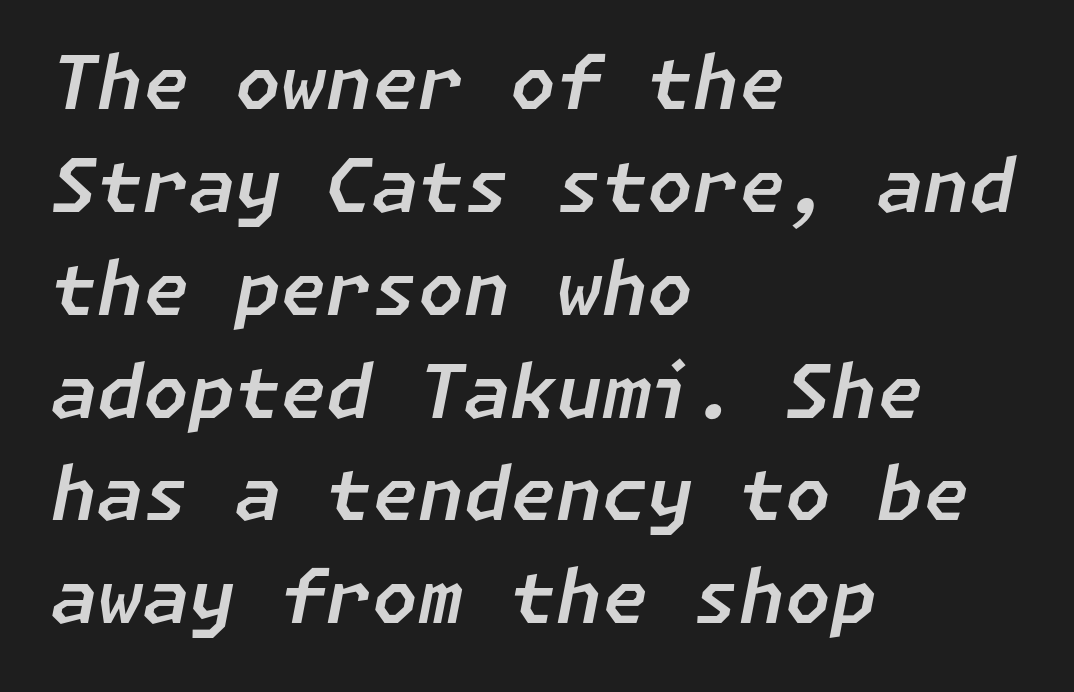
{"italic": "yes", "lean": "right", "slant_degrees": 11, "width": "normal", "stroke_contrast": "low", "x_height": "medium", "underline": "no", "align": "left", "line_spacing": "normal", "line_spacing_ratio": 1.39, "letter_spacing": "normal", "letter_spacing_em": 0.0, "glyph_px": 74}
